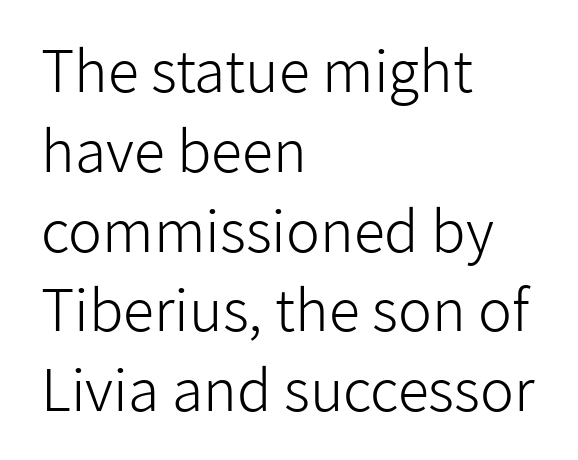
{"serif": "no", "italic": "no", "bold": "no", "weight": "light", "width": "normal", "stroke_contrast": "low", "x_height": "medium", "monospaced": "no", "underline": "no", "align": "left", "line_spacing": "normal", "line_spacing_ratio": 1.4, "letter_spacing": "normal", "letter_spacing_em": 0.0, "glyph_px": 57}
